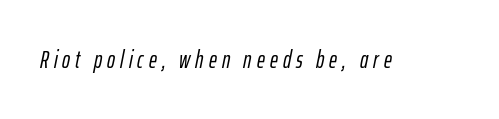
Q: Is the text italic (slanted)? A: Yes, it leans right by about 12 degrees.
Q: Is the text underlined? A: No.
Q: Is the spacing between letters normal or unusually wide? A: Unusually wide.
